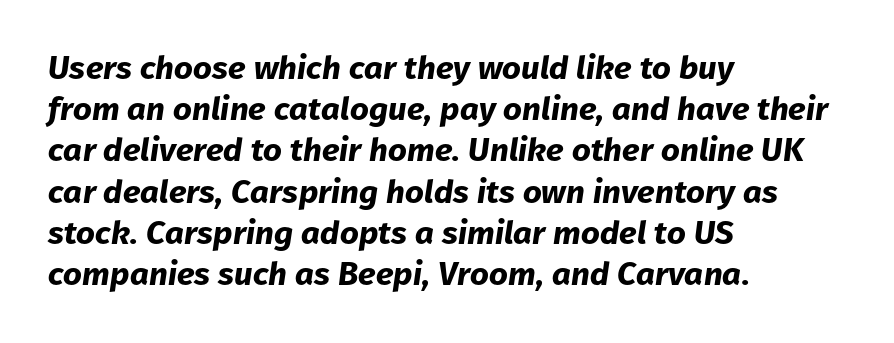
Q: Is the text bold? A: Yes.
Q: Is the text italic (slanted)? A: Yes, it leans right by about 8 degrees.
Q: Is the text underlined? A: No.
Q: How is the paragraph aligned? A: Left-aligned.
Q: Is the spacing between letters normal or unusually wide? A: Normal.
Q: Is the spacing between lines tight, normal or loose? A: Normal.
Q: Width (condensed, normal, or wide)? A: Normal.
Q: Stroke contrast? A: Low.
Q: x-height? A: Medium.
Q: Monospaced? A: No.
